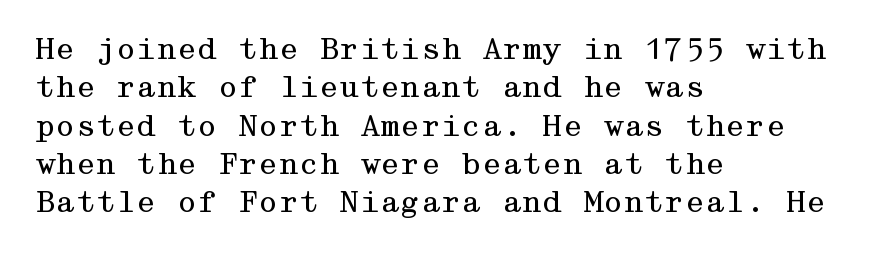
{"serif": "yes", "italic": "no", "bold": "no", "weight": "regular", "width": "wide", "stroke_contrast": "medium", "x_height": "medium", "underline": "no", "align": "left", "line_spacing": "normal", "line_spacing_ratio": 1.32, "letter_spacing": "normal", "letter_spacing_em": 0.0, "glyph_px": 29}
